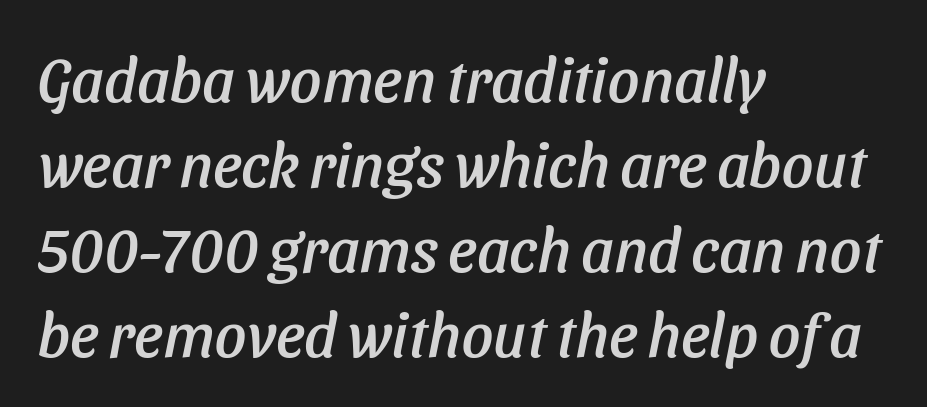
{"width": "normal", "stroke_contrast": "low", "x_height": "medium", "monospaced": "no", "underline": "no", "align": "left", "line_spacing": "normal", "line_spacing_ratio": 1.37, "letter_spacing": "normal", "letter_spacing_em": 0.0, "glyph_px": 62}
